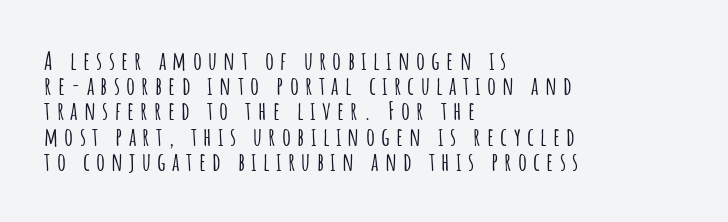
The image shows 25 px text type, upright; set left-aligned, tight line spacing (1.01x), unusually wide letter spacing (+0.25 em), not underlined.
